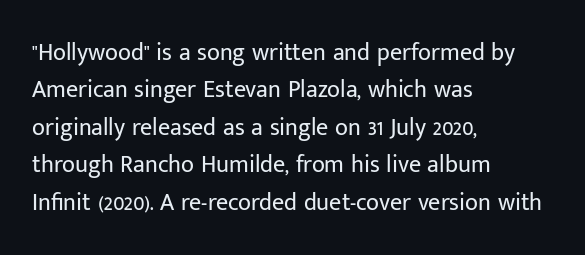
The image shows 24 px text type, upright; set left-aligned, normal line spacing (1.56x), normal letter spacing, not underlined.
